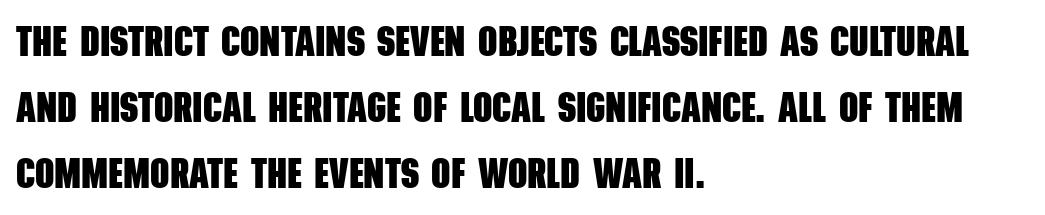
{"serif": "no", "bold": "yes", "weight": "heavy", "width": "condensed", "stroke_contrast": "low", "x_height": "large", "monospaced": "no", "underline": "no", "align": "left", "line_spacing": "normal", "line_spacing_ratio": 1.57, "letter_spacing": "normal", "letter_spacing_em": 0.0, "glyph_px": 42}
